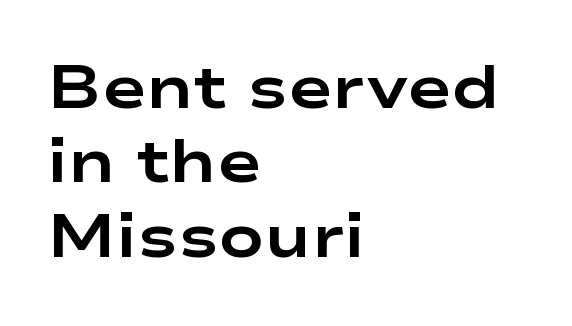
Q: Is the text bold? A: Yes.
Q: Is the text italic (slanted)? A: No, it is upright.
Q: Is the typeface a serif or a sans-serif typeface? A: Sans-serif.
Q: Is the text underlined? A: No.
Q: How is the paragraph aligned? A: Left-aligned.
Q: Is the spacing between letters normal or unusually wide? A: Normal.
Q: Width (condensed, normal, or wide)? A: Wide.
Q: Stroke contrast? A: Low.
Q: x-height? A: Medium.
Q: Monospaced? A: No.
